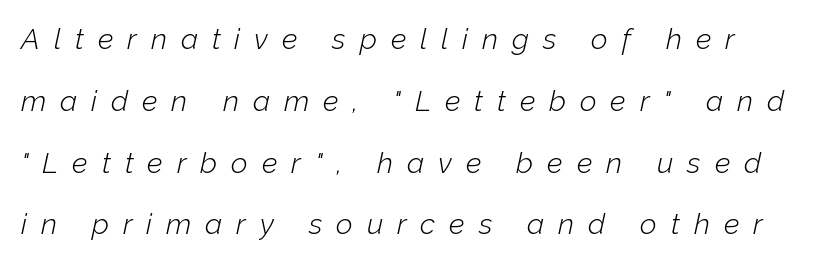
Q: Is the text bold? A: No.
Q: Is the text italic (slanted)? A: Yes, it leans right by about 12 degrees.
Q: Is the text underlined? A: No.
Q: Is the spacing between letters normal or unusually wide? A: Unusually wide.
Q: Is the spacing between lines tight, normal or loose? A: Loose.
Q: Width (condensed, normal, or wide)? A: Normal.
Q: Stroke contrast? A: Low.
Q: x-height? A: Medium.
Q: Monospaced? A: No.
